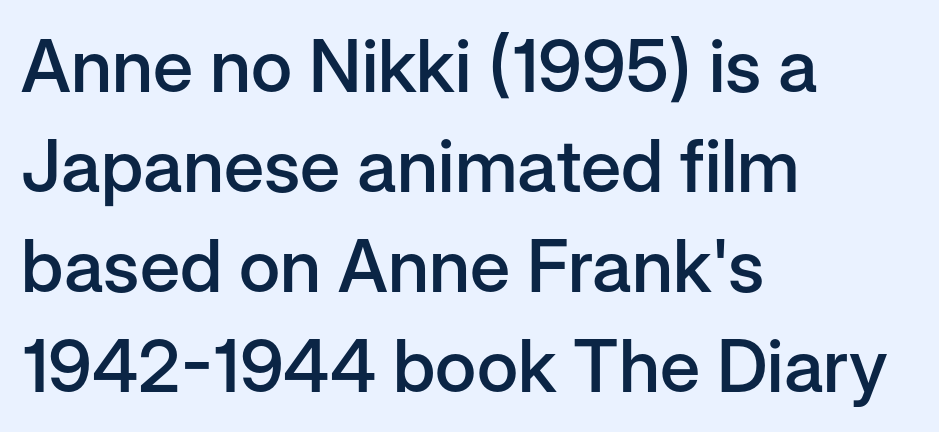
The image shows 73 px semibold sans-serif type, upright; set left-aligned, normal line spacing (1.37x), normal letter spacing, not underlined; low stroke contrast and a medium x-height.
